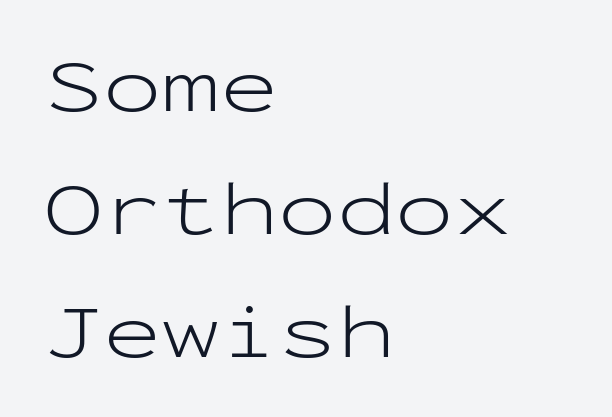
{"serif": "no", "italic": "no", "bold": "no", "weight": "light", "width": "wide", "stroke_contrast": "low", "x_height": "medium", "monospaced": "yes", "underline": "no", "align": "left", "line_spacing": "normal", "line_spacing_ratio": 1.58, "letter_spacing": "normal", "letter_spacing_em": 0.0, "glyph_px": 78}
